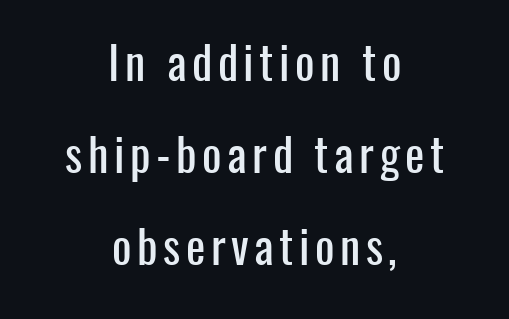
The image shows 46 px condensed sans-serif type, upright; set centered, loose line spacing (2.0x), not underlined; low stroke contrast and a medium x-height.
